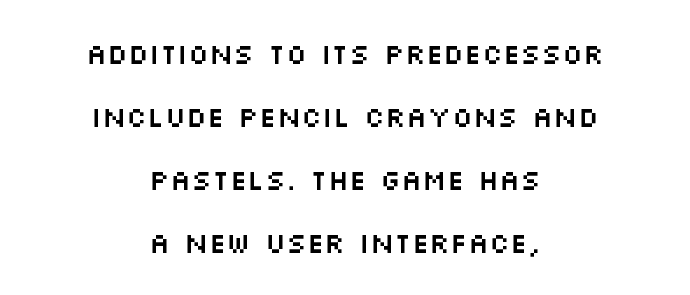
The rendering uses a large line-height, opening up the rows. Style check: upright. The passage shown has conventional tracking throughout. Varying glyph widths throughout — classic text-font behaviour. No feet cap the strokes, marking this as sans-serif type.
